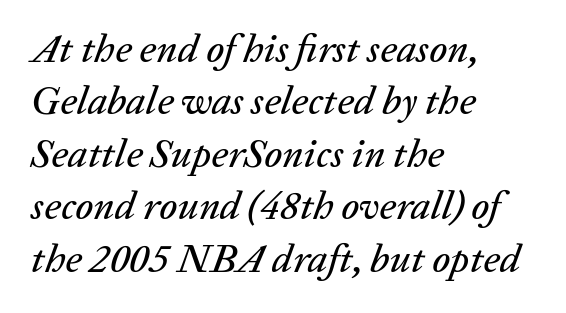
Q: Is the text italic (slanted)? A: Yes, it leans right by about 20 degrees.
Q: Is the text underlined? A: No.
Q: How is the paragraph aligned? A: Left-aligned.
Q: Is the spacing between letters normal or unusually wide? A: Normal.
Q: Is the spacing between lines tight, normal or loose? A: Normal.
Q: Width (condensed, normal, or wide)? A: Normal.
Q: Stroke contrast? A: Low.
Q: x-height? A: Medium.
Q: Monospaced? A: No.
